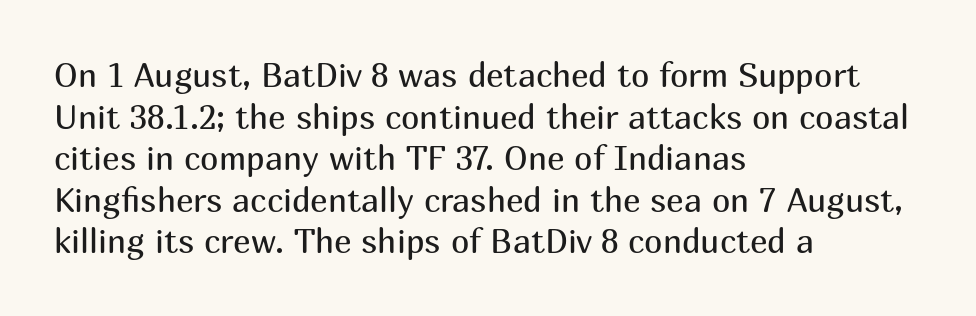
{"serif": "no", "italic": "no", "bold": "no", "weight": "regular", "width": "normal", "stroke_contrast": "medium", "x_height": "medium", "monospaced": "no", "underline": "no", "align": "left", "line_spacing": "normal", "line_spacing_ratio": 1.26, "letter_spacing": "normal", "letter_spacing_em": 0.0, "glyph_px": 33}
